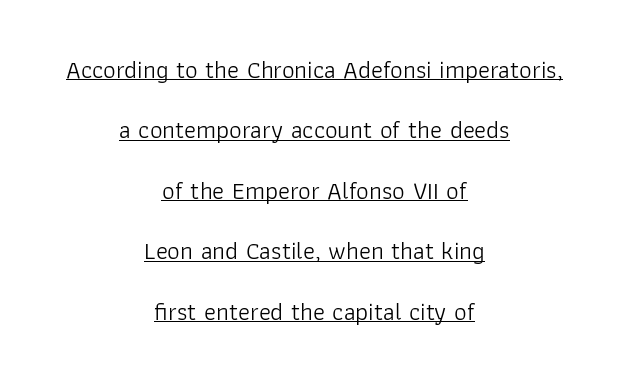
The image shows 25 px text type, upright; set centered, loose line spacing (2.42x), normal letter spacing, underlined.
